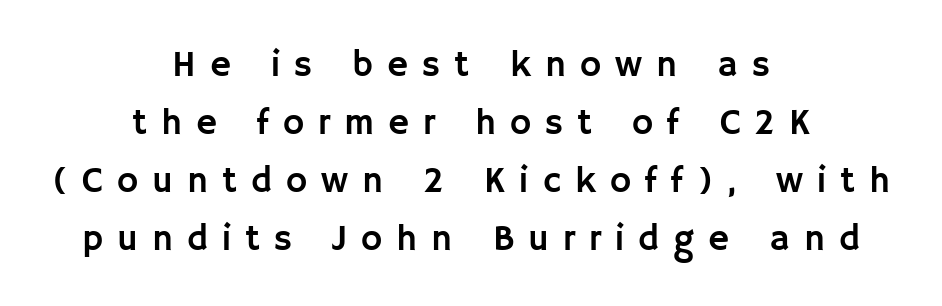
The type sits square on the baseline with zero lean. You could not count columns in this text — the font is proportionally spaced. The rag falls on both sides of this text block equally. Whoever set this chose a conventional vertical rhythm. Observe the wide spacing: letters keep a clear distance from each other. This sample uses a sans-serif face.
